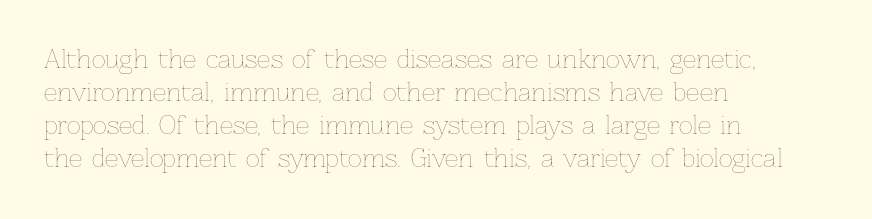
The image shows 24 px text type, upright; set left-aligned, normal line spacing (1.38x), normal letter spacing, not underlined.
